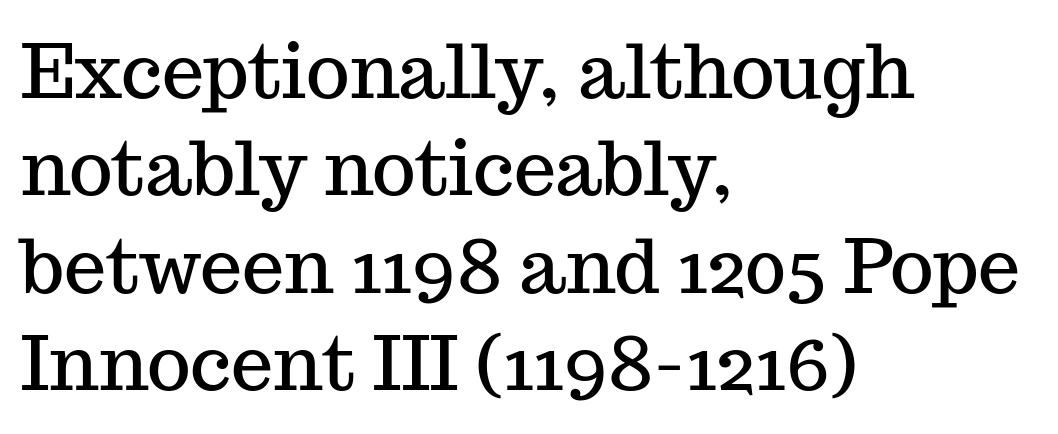
{"serif": "yes", "italic": "no", "width": "normal", "stroke_contrast": "medium", "x_height": "medium", "monospaced": "no", "underline": "no", "align": "left", "line_spacing": "normal", "line_spacing_ratio": 1.3, "letter_spacing": "normal", "letter_spacing_em": 0.0, "glyph_px": 75}
